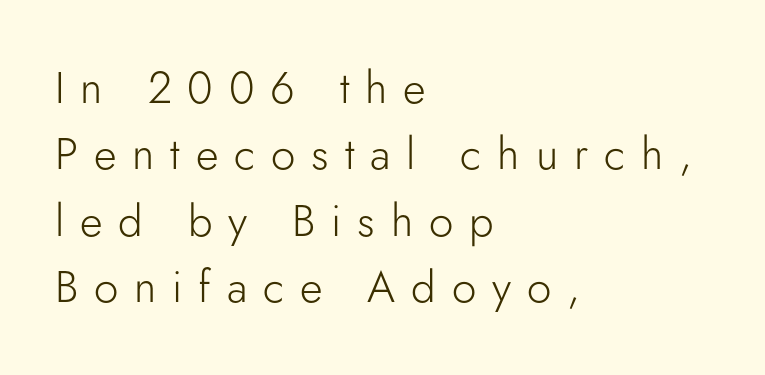
{"serif": "no", "italic": "no", "bold": "no", "weight": "light", "width": "normal", "stroke_contrast": "low", "x_height": "small", "monospaced": "no", "underline": "no", "align": "left", "line_spacing": "normal", "line_spacing_ratio": 1.51, "letter_spacing": "wide", "letter_spacing_em": 0.36, "glyph_px": 44}
